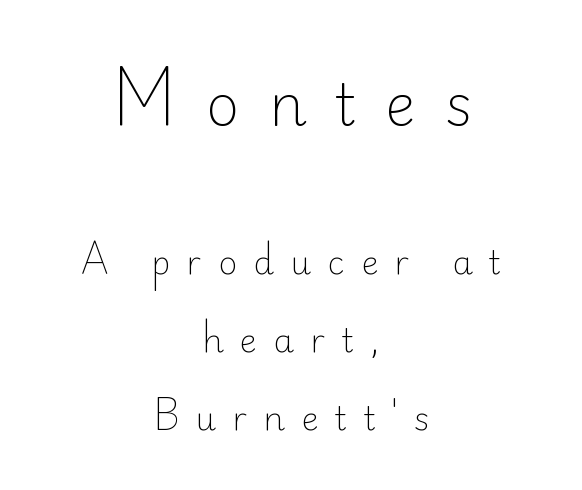
Q: Is the text bold? A: No.
Q: Is the text italic (slanted)? A: No, it is upright.
Q: Is the typeface a serif or a sans-serif typeface? A: Sans-serif.
Q: Is the text underlined? A: No.
Q: How is the paragraph aligned? A: Centered.
Q: Is the spacing between letters normal or unusually wide? A: Unusually wide.
Q: Is the spacing between lines tight, normal or loose? A: Loose.
Q: Which block of text is set in a larger size, the first (top) or the second (bottom)? A: The first (top) one.
Q: Width (condensed, normal, or wide)? A: Normal.
Q: Stroke contrast? A: Low.
Q: x-height? A: Small.
Q: Monospaced? A: No.
